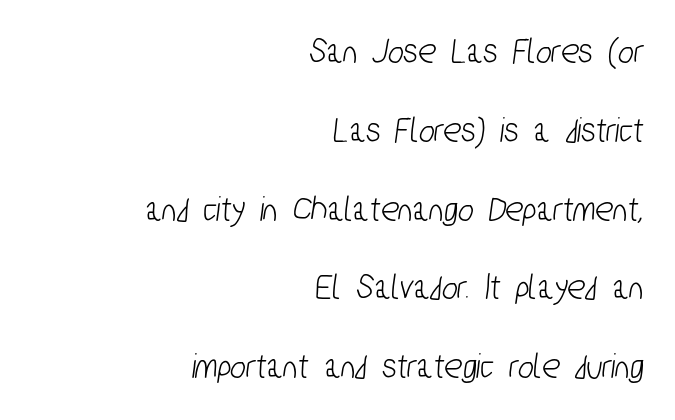
The compositor pushed each line to the right boundary. No feet cap the strokes, marking this as sans-serif type. Each row of text sits above clean, open space. The letters sit at their default tracking, neither squeezed nor spread. Loosely led — the rows are spread out.
